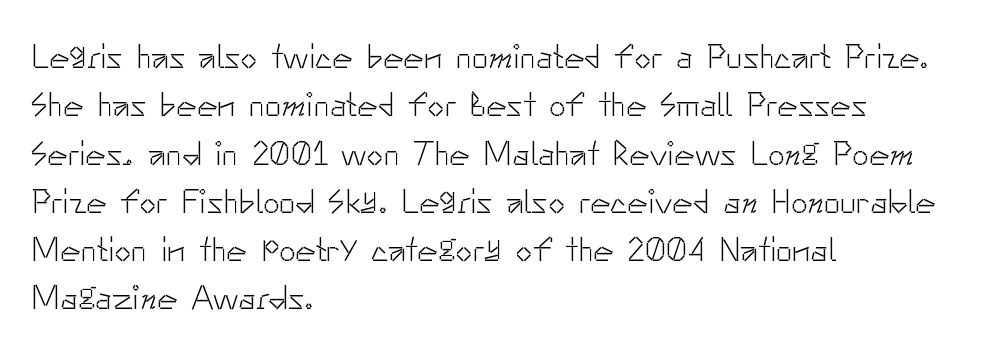
The image shows 34 px light sans-serif type, upright; set left-aligned, normal line spacing (1.42x), normal letter spacing, not underlined; low stroke contrast and a small x-height.
